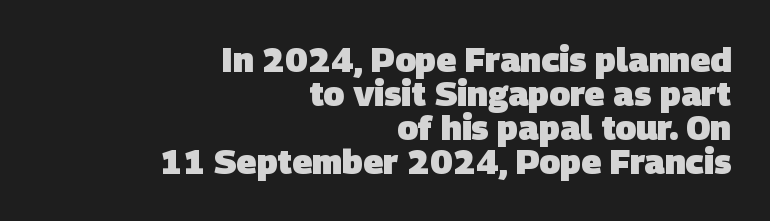
Tracking value appears to be zero — textbook default spacing. Character widths vary here, with narrow letters taking less room than wide ones. Leftover space on each line is placed entirely before the opening word. Does the leading feel generous? Not at all — it's pinched.
